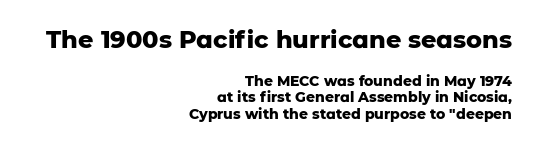
{"italic": "no", "bold": "yes", "underline": "no", "align": "right", "line_spacing_ratio": 1.19, "letter_spacing": "normal", "letter_spacing_em": 0.0, "larger_block": "first", "size_ratio": 1.71, "glyph_px": 24}
